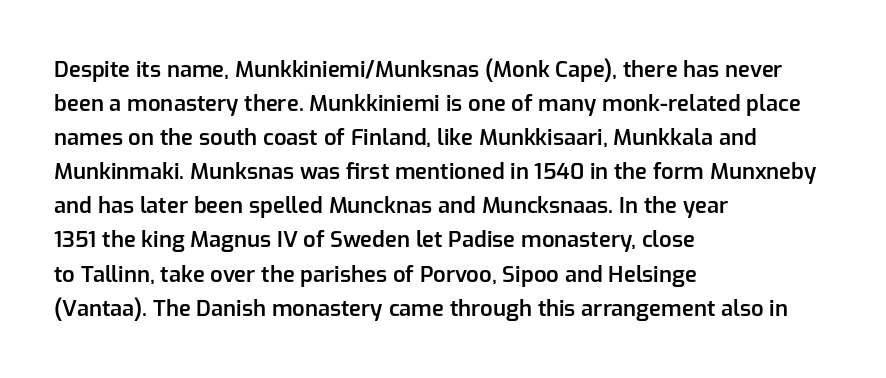
Q: Is the text bold? A: Semi-bold.
Q: Is the text italic (slanted)? A: No, it is upright.
Q: Is the text underlined? A: No.
Q: How is the paragraph aligned? A: Left-aligned.
Q: Is the spacing between letters normal or unusually wide? A: Normal.
Q: Is the spacing between lines tight, normal or loose? A: Normal.
